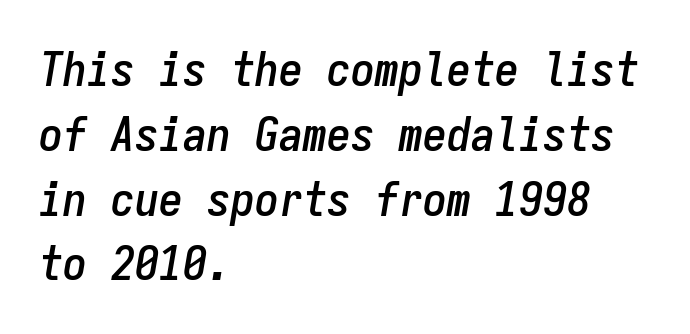
Letters rest on an invisible, unmarked baseline. In CSS terms this would be text-align: left. It's the slanting kind of type. Looks like terminal output: every glyph gets an equal slot. Horizontal bands of white between lines are of average thickness. Standard letterfit; no display-style spreading of the glyphs.
